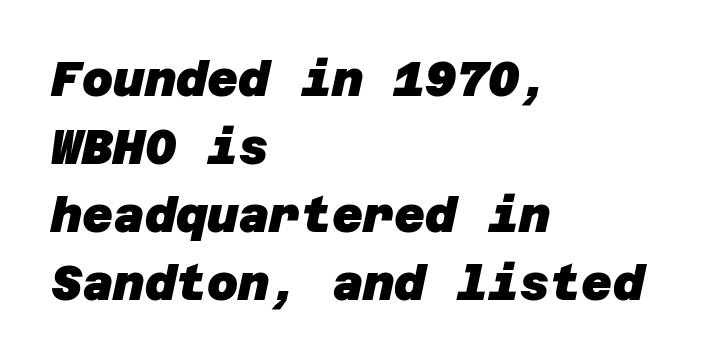
The image shows 48 px heavy sans-serif type; set left-aligned, normal line spacing (1.42x), normal letter spacing, not underlined; low stroke contrast and a large x-height.
